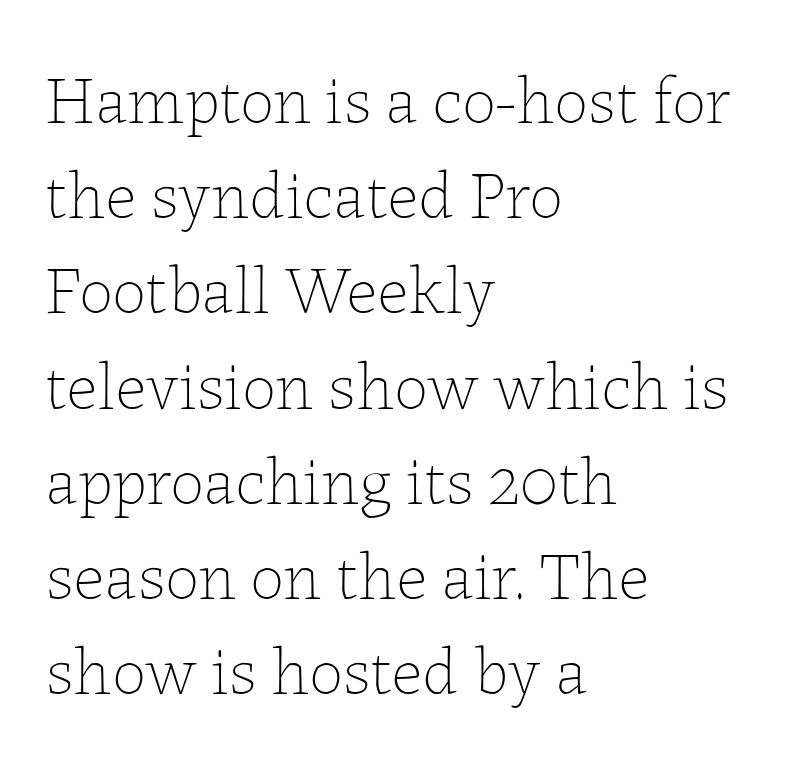
{"italic": "no", "bold": "no", "weight": "thin", "width": "normal", "stroke_contrast": "low", "x_height": "medium", "monospaced": "no", "underline": "no", "align": "left", "line_spacing": "normal", "line_spacing_ratio": 1.4, "letter_spacing": "normal", "letter_spacing_em": 0.0, "glyph_px": 68}
